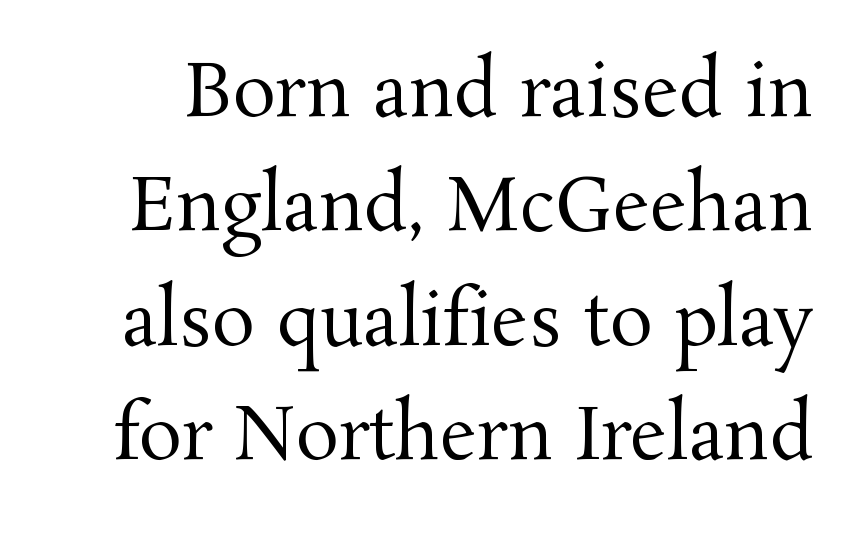
This rendering employs a face with finishing strokes, i.e., a serif. A typesetter would call this proportional, since set widths differ per character. Designer's note — italics off, roman on. Vertical stems look standard width or narrower in stroke. Beneath every word, the page is bare.
